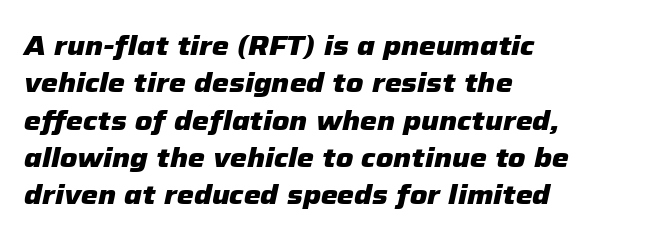
The image shows 27 px bold type, italic (leaning right); set left-aligned, normal line spacing (1.38x), normal letter spacing, not underlined.
